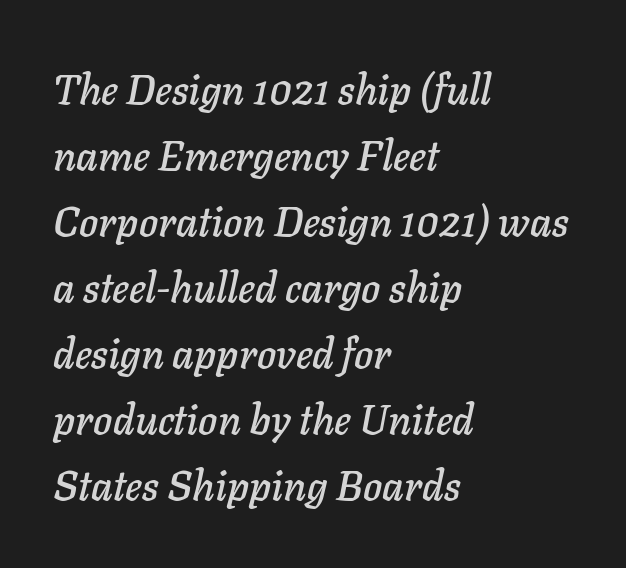
Q: Is the text italic (slanted)? A: Yes, it leans right by about 11 degrees.
Q: Is the text underlined? A: No.
Q: How is the paragraph aligned? A: Left-aligned.
Q: Is the spacing between letters normal or unusually wide? A: Normal.
Q: Is the spacing between lines tight, normal or loose? A: Normal.
Q: Width (condensed, normal, or wide)? A: Normal.
Q: Stroke contrast? A: Low.
Q: x-height? A: Medium.
Q: Monospaced? A: No.
